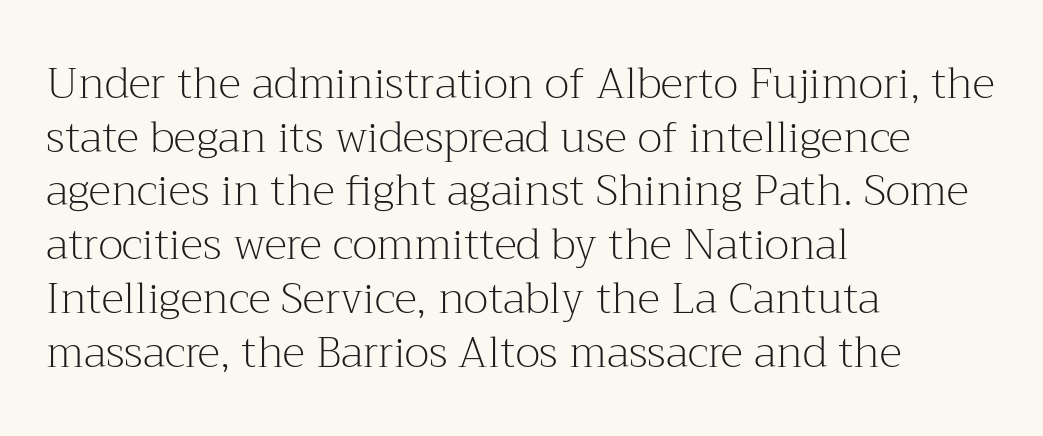
{"serif": "yes", "italic": "no", "bold": "no", "weight": "light", "width": "normal", "stroke_contrast": "medium", "x_height": "medium", "monospaced": "no", "underline": "no", "align": "left", "line_spacing": "normal", "line_spacing_ratio": 1.25, "letter_spacing": "normal", "letter_spacing_em": 0.0, "glyph_px": 43}
